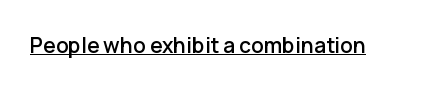
Students, note that the glyphs here touch the page at normal intervals. Does a line run under the words? Yes, clearly. Designer's note — italics off, roman on.
